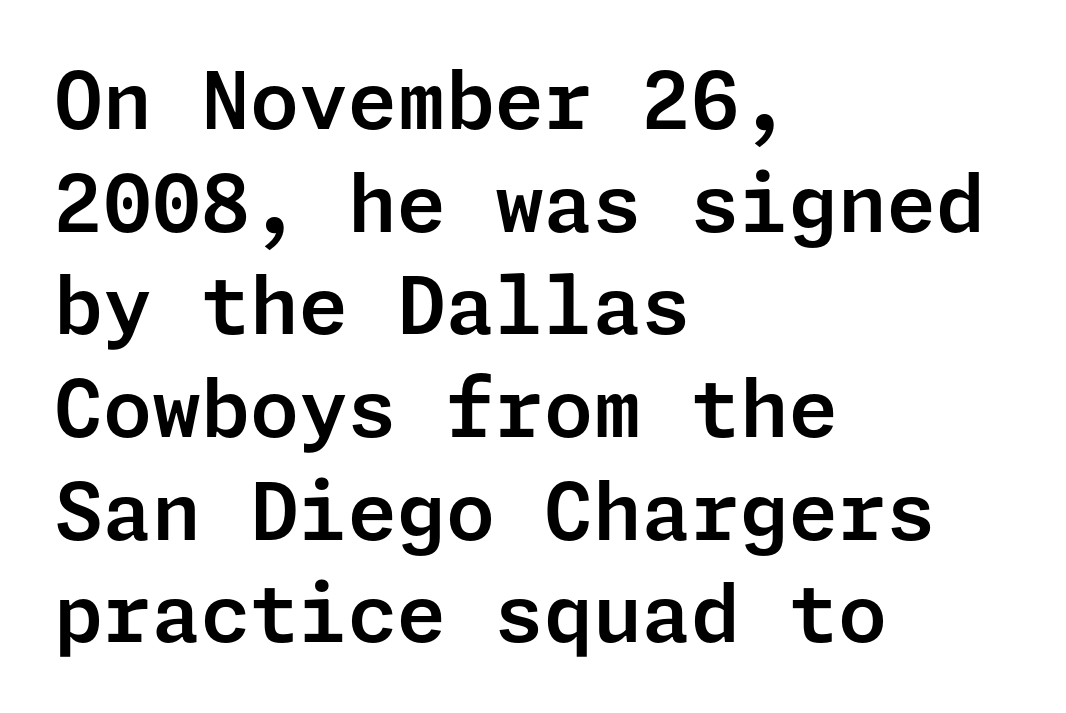
Q: Is the text italic (slanted)? A: No, it is upright.
Q: Is the typeface a serif or a sans-serif typeface? A: Sans-serif.
Q: Is the text underlined? A: No.
Q: How is the paragraph aligned? A: Left-aligned.
Q: Is the spacing between letters normal or unusually wide? A: Normal.
Q: Is the spacing between lines tight, normal or loose? A: Normal.
Q: Width (condensed, normal, or wide)? A: Normal.
Q: Stroke contrast? A: Low.
Q: x-height? A: Medium.
